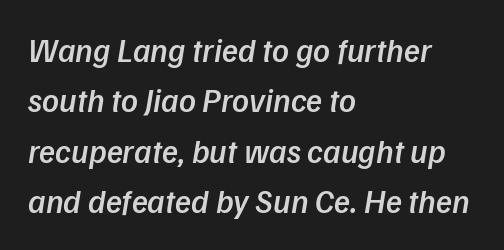
{"italic": "yes", "lean": "right", "slant_degrees": 9, "bold": "semi", "weight": "semibold", "width": "normal", "stroke_contrast": "low", "x_height": "medium", "monospaced": "no", "underline": "no", "align": "left", "line_spacing": "normal", "line_spacing_ratio": 1.53, "letter_spacing": "normal", "letter_spacing_em": 0.0, "glyph_px": 33}
